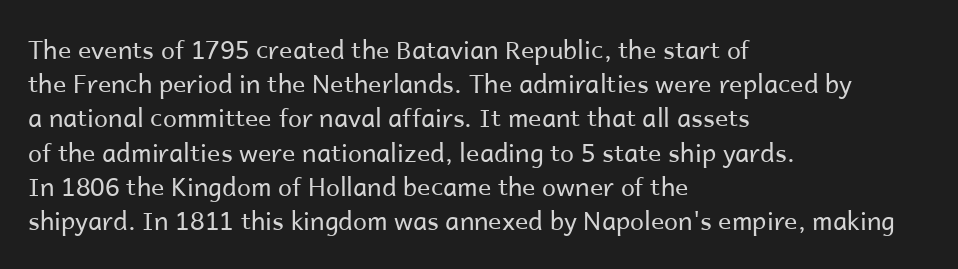
{"italic": "no", "bold": "no", "underline": "no", "align": "left", "line_spacing": "normal", "line_spacing_ratio": 1.37, "letter_spacing": "normal", "letter_spacing_em": 0.0, "glyph_px": 25}
